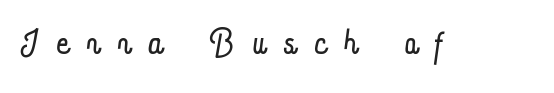
Q: Is the text bold? A: No.
Q: Is the text underlined? A: No.
Q: Is the spacing between letters normal or unusually wide? A: Unusually wide.
Q: Width (condensed, normal, or wide)? A: Condensed.
Q: Stroke contrast? A: Low.
Q: x-height? A: Small.
Q: Monospaced? A: No.
